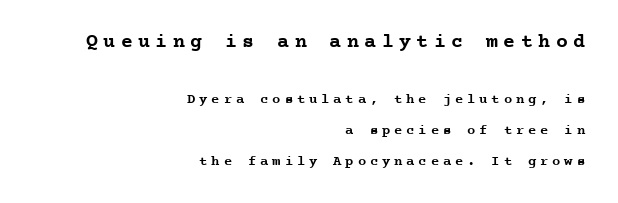
Plain, unruled lines of type. Leading is clearly above the norm, producing a sparse column. Is the letter spacing exaggerated? Yes — the characters are pushed far apart. Emphasis by weight is at full strength: bold. Which margin do the lines hug? The right one — the left edge is uneven.
